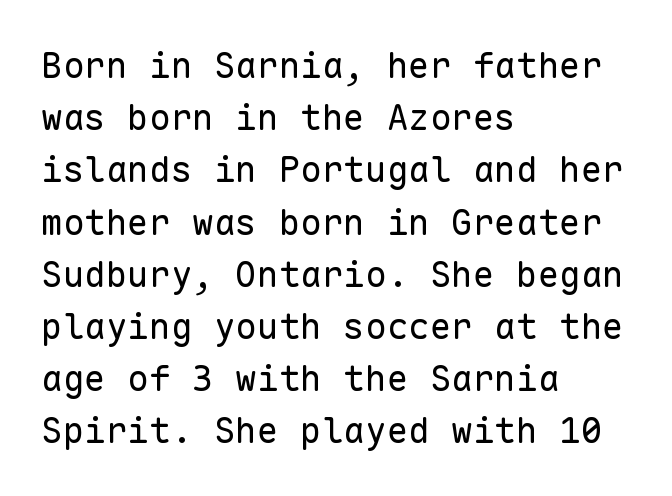
Q: Is the text bold? A: No.
Q: Is the text italic (slanted)? A: No, it is upright.
Q: Is the typeface a serif or a sans-serif typeface? A: Sans-serif.
Q: Is the text underlined? A: No.
Q: How is the paragraph aligned? A: Left-aligned.
Q: Is the spacing between letters normal or unusually wide? A: Normal.
Q: Is the spacing between lines tight, normal or loose? A: Normal.
Q: Width (condensed, normal, or wide)? A: Normal.
Q: Stroke contrast? A: Low.
Q: x-height? A: Medium.
Q: Monospaced? A: Yes.
